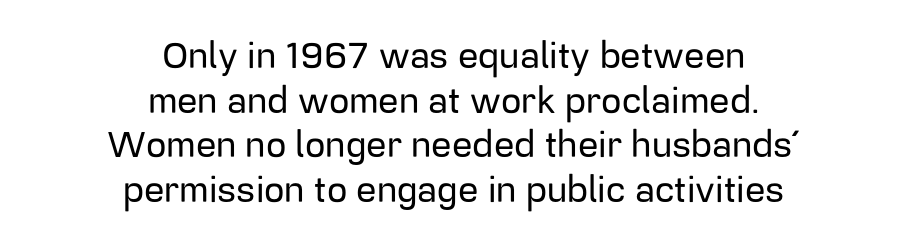
{"serif": "no", "italic": "no", "width": "normal", "stroke_contrast": "low", "x_height": "medium", "monospaced": "no", "underline": "no", "align": "center", "line_spacing_ratio": 1.24, "letter_spacing": "normal", "letter_spacing_em": 0.0, "glyph_px": 36}
